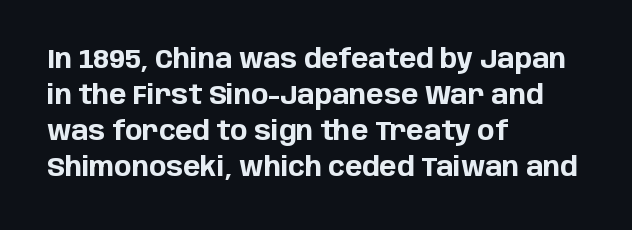
Q: Is the text bold? A: Yes.
Q: Is the text italic (slanted)? A: No, it is upright.
Q: Is the text underlined? A: No.
Q: How is the paragraph aligned? A: Left-aligned.
Q: Is the spacing between letters normal or unusually wide? A: Normal.
Q: Is the spacing between lines tight, normal or loose? A: Normal.
